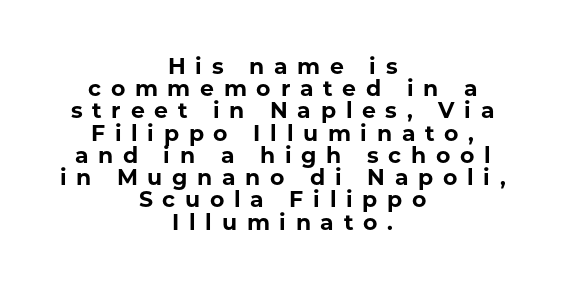
The image shows 22 px bold type, upright; set centered, tight line spacing (1.01x), unusually wide letter spacing (+0.44 em), not underlined.
